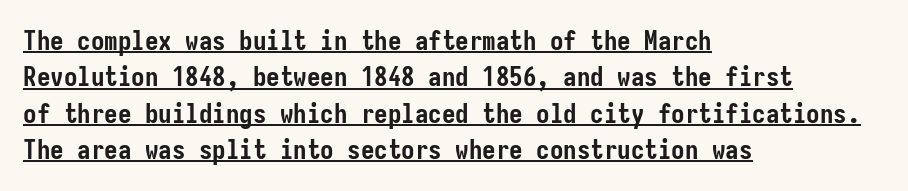
Q: Is the text bold? A: Yes.
Q: Is the text italic (slanted)? A: No, it is upright.
Q: Is the text underlined? A: Yes.
Q: How is the paragraph aligned? A: Left-aligned.
Q: Is the spacing between letters normal or unusually wide? A: Normal.
Q: Is the spacing between lines tight, normal or loose? A: Normal.
